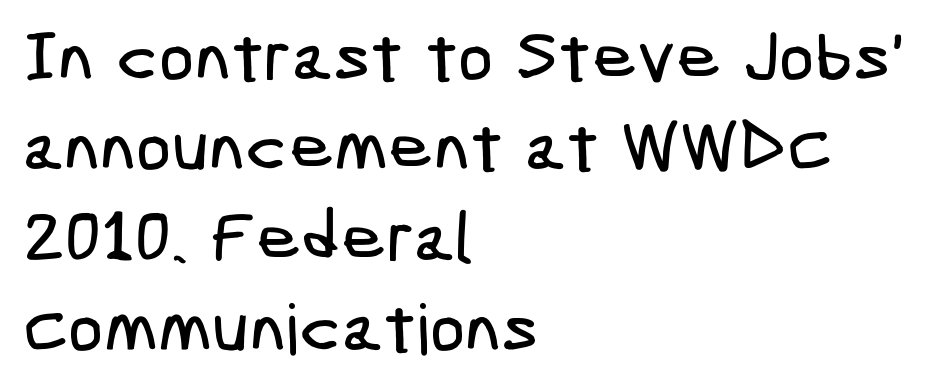
The image shows 70 px condensed sans-serif type; set left-aligned, normal line spacing (1.29x), normal letter spacing, not underlined; low stroke contrast and a medium x-height.
